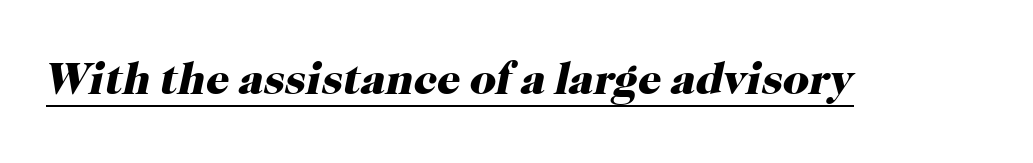
Q: Is the text bold? A: Yes.
Q: Is the text italic (slanted)? A: Yes, it leans right by about 12 degrees.
Q: Is the typeface a serif or a sans-serif typeface? A: Serif.
Q: Is the text underlined? A: Yes.
Q: Is the spacing between letters normal or unusually wide? A: Normal.
Q: Width (condensed, normal, or wide)? A: Normal.
Q: Stroke contrast? A: High.
Q: x-height? A: Medium.
Q: Monospaced? A: No.
